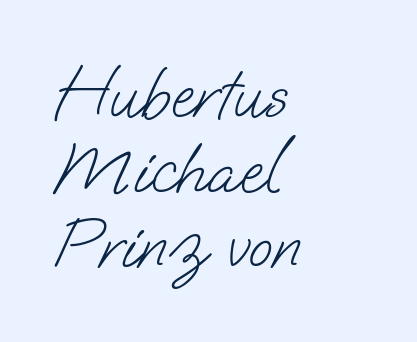
The image shows 70 px light sans-serif type; set left-aligned, tight line spacing (1.08x), normal letter spacing, not underlined; low stroke contrast and a small x-height.
